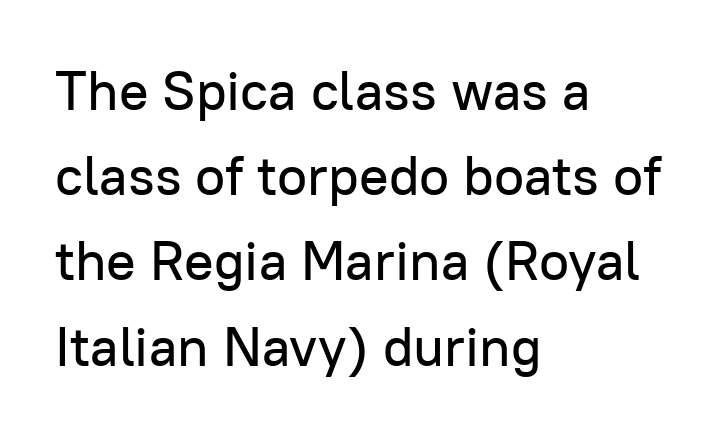
{"serif": "no", "italic": "no", "width": "normal", "stroke_contrast": "low", "x_height": "medium", "monospaced": "no", "underline": "no", "align": "left", "line_spacing": "normal", "line_spacing_ratio": 1.55, "letter_spacing": "normal", "letter_spacing_em": 0.0, "glyph_px": 55}
